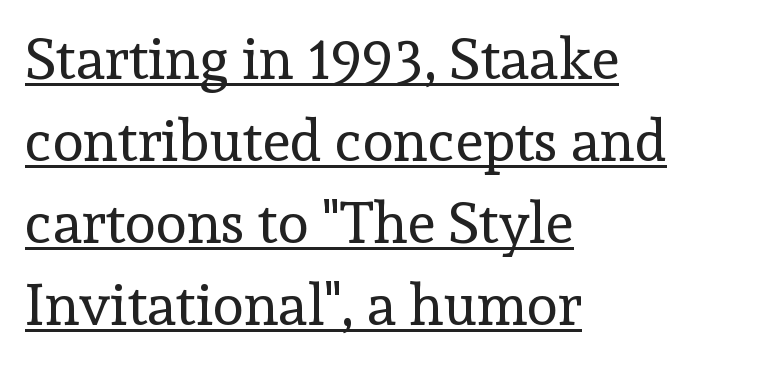
The image shows 57 px regular-weight serif type, upright; set left-aligned, normal line spacing (1.44x), normal letter spacing, underlined; a medium x-height.
